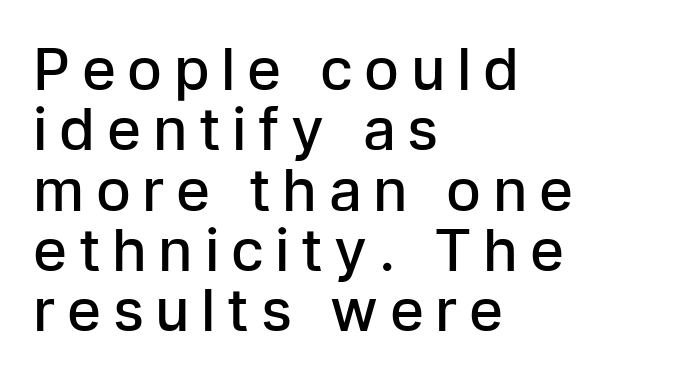
Q: Is the text bold? A: Semi-bold.
Q: Is the text italic (slanted)? A: No, it is upright.
Q: Is the typeface a serif or a sans-serif typeface? A: Sans-serif.
Q: Is the text underlined? A: No.
Q: How is the paragraph aligned? A: Left-aligned.
Q: Is the spacing between letters normal or unusually wide? A: Unusually wide.
Q: Is the spacing between lines tight, normal or loose? A: Tight.
Q: Width (condensed, normal, or wide)? A: Normal.
Q: Stroke contrast? A: Low.
Q: x-height? A: Medium.
Q: Monospaced? A: No.
